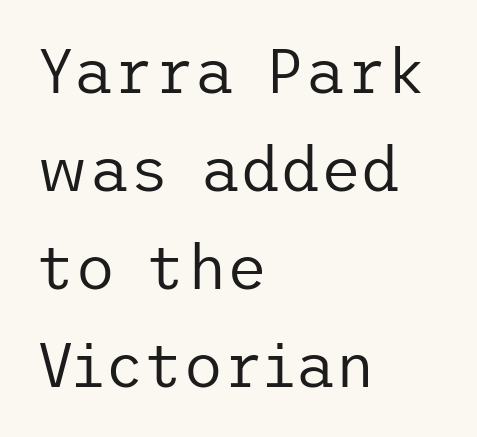
{"serif": "no", "italic": "no", "bold": "no", "weight": "regular", "width": "normal", "stroke_contrast": "low", "x_height": "medium", "underline": "no", "align": "left", "line_spacing": "normal", "line_spacing_ratio": 1.58, "letter_spacing": "normal", "letter_spacing_em": 0.0, "glyph_px": 62}
